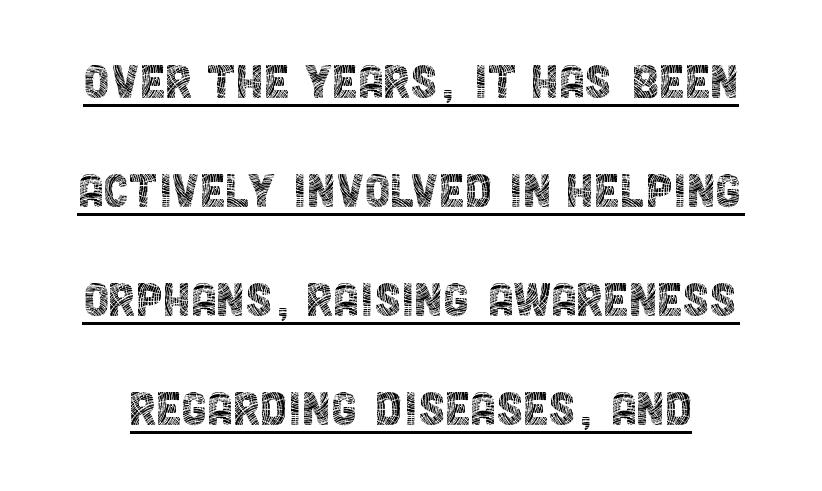
Q: Is the text bold? A: No.
Q: Is the text italic (slanted)? A: No, it is upright.
Q: Is the typeface a serif or a sans-serif typeface? A: Sans-serif.
Q: Is the text underlined? A: Yes.
Q: Is the spacing between letters normal or unusually wide? A: Normal.
Q: Width (condensed, normal, or wide)? A: Condensed.
Q: x-height? A: Large.
Q: Monospaced? A: No.
